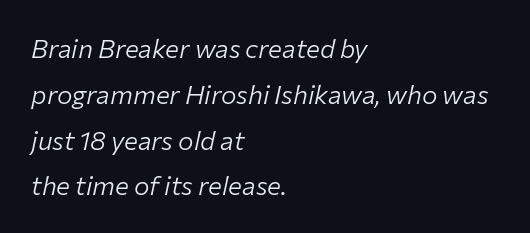
{"italic": "yes", "lean": "right", "slant_degrees": 12, "bold": "no", "underline": "no", "align": "left", "line_spacing_ratio": 1.76, "letter_spacing": "normal", "letter_spacing_em": 0.0, "glyph_px": 26}
